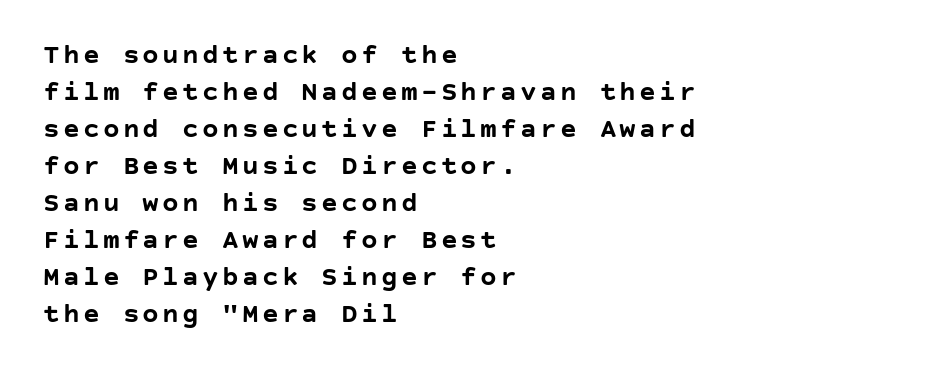
The image shows 28 px semibold sans-serif type, upright; set left-aligned, normal line spacing (1.32x), not underlined; low stroke contrast and a large x-height.
